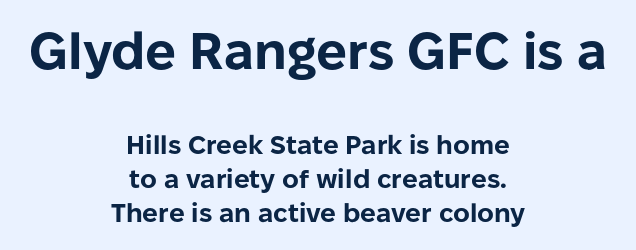
Q: Is the text bold? A: Yes.
Q: Is the text italic (slanted)? A: No, it is upright.
Q: Is the typeface a serif or a sans-serif typeface? A: Sans-serif.
Q: Is the text underlined? A: No.
Q: How is the paragraph aligned? A: Centered.
Q: Is the spacing between letters normal or unusually wide? A: Normal.
Q: Is the spacing between lines tight, normal or loose? A: Normal.
Q: Which block of text is set in a larger size, the first (top) or the second (bottom)? A: The first (top) one.
Q: Width (condensed, normal, or wide)? A: Normal.
Q: Stroke contrast? A: Low.
Q: x-height? A: Medium.
Q: Monospaced? A: No.
